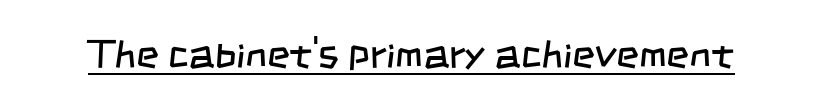
Q: Is the text bold? A: No.
Q: Is the typeface a serif or a sans-serif typeface? A: Sans-serif.
Q: Is the text underlined? A: Yes.
Q: Is the spacing between letters normal or unusually wide? A: Normal.
Q: Width (condensed, normal, or wide)? A: Condensed.
Q: Stroke contrast? A: Low.
Q: x-height? A: Large.
Q: Monospaced? A: No.
